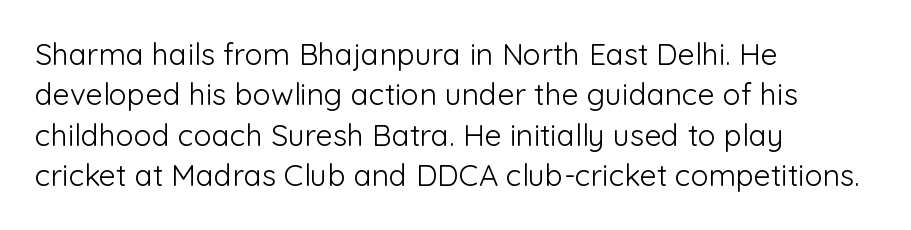
The image shows 30 px light sans-serif type, upright; set left-aligned, normal line spacing (1.35x), normal letter spacing, not underlined; low stroke contrast and a medium x-height.
